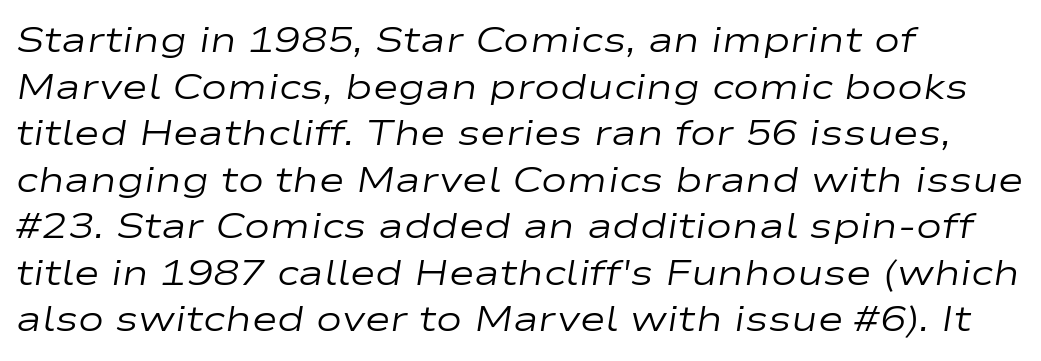
{"italic": "yes", "lean": "right", "slant_degrees": 9, "bold": "no", "weight": "regular", "width": "wide", "stroke_contrast": "low", "x_height": "medium", "monospaced": "no", "underline": "no", "align": "left", "line_spacing": "normal", "line_spacing_ratio": 1.33, "letter_spacing": "normal", "letter_spacing_em": 0.0, "glyph_px": 35}
